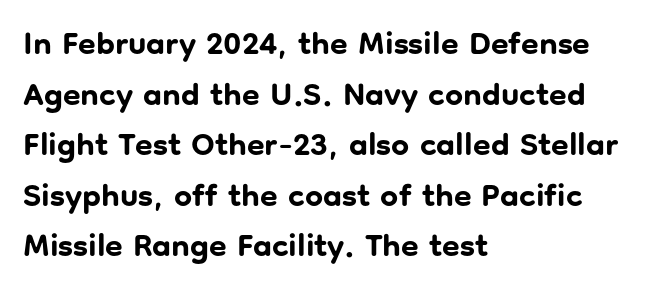
{"serif": "no", "italic": "no", "bold": "yes", "weight": "bold", "width": "normal", "stroke_contrast": "low", "x_height": "medium", "monospaced": "no", "underline": "no", "align": "left", "line_spacing": "normal", "line_spacing_ratio": 1.58, "letter_spacing": "normal", "letter_spacing_em": 0.0, "glyph_px": 32}
